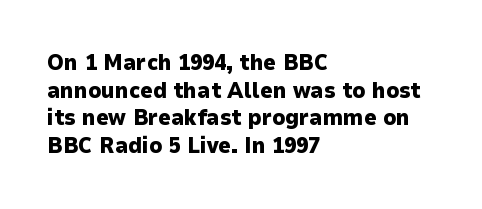
Q: Is the text bold? A: Yes.
Q: Is the text italic (slanted)? A: No, it is upright.
Q: Is the text underlined? A: No.
Q: How is the paragraph aligned? A: Left-aligned.
Q: Is the spacing between letters normal or unusually wide? A: Normal.
Q: Is the spacing between lines tight, normal or loose? A: Normal.
